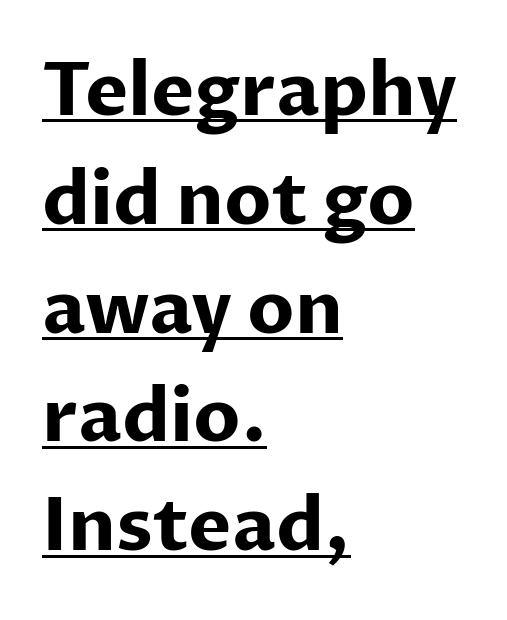
The image shows 73 px bold sans-serif type, upright; set left-aligned, normal line spacing (1.49x), normal letter spacing, underlined; low stroke contrast and a medium x-height.
